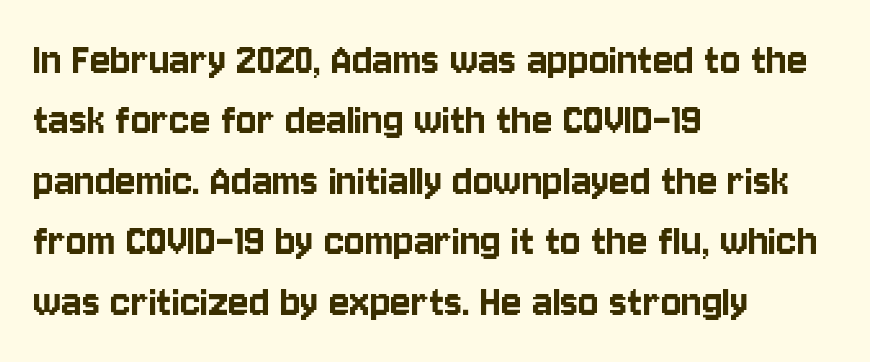
{"serif": "no", "italic": "no", "width": "condensed", "stroke_contrast": "low", "x_height": "large", "monospaced": "no", "underline": "no", "align": "left", "line_spacing": "normal", "line_spacing_ratio": 1.26, "letter_spacing": "normal", "letter_spacing_em": 0.0, "glyph_px": 48}
